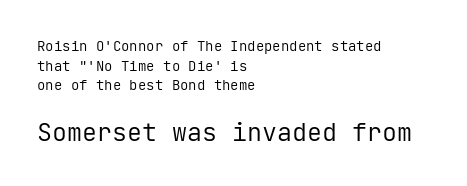
{"italic": "no", "bold": "no", "underline": "no", "align": "left", "line_spacing": "normal", "line_spacing_ratio": 1.41, "letter_spacing": "normal", "letter_spacing_em": 0.0, "larger_block": "second", "size_ratio": 1.79, "glyph_px": 25}
